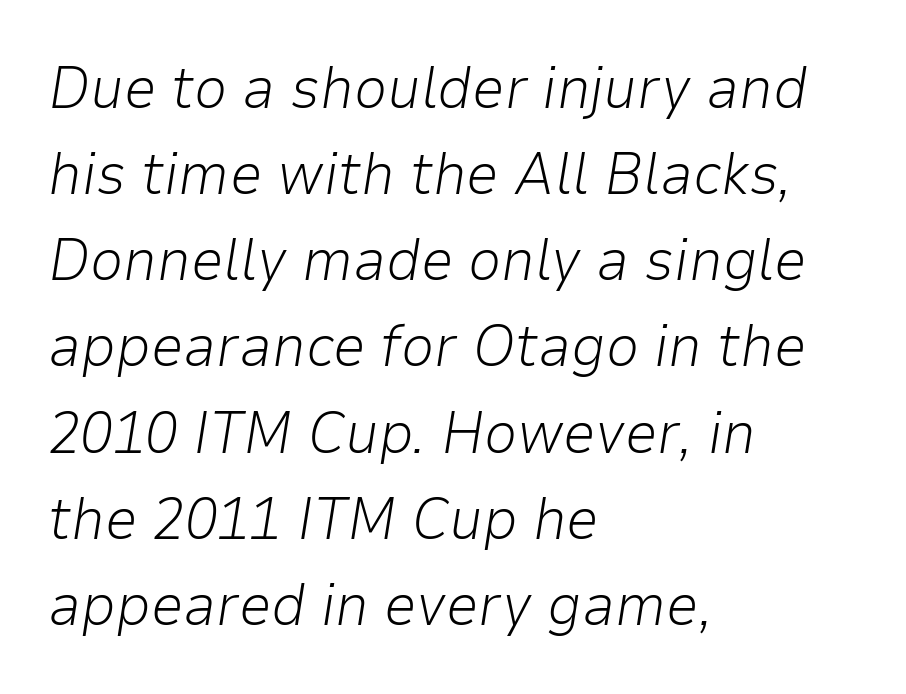
Q: Is the text bold? A: No.
Q: Is the text italic (slanted)? A: Yes, it leans right by about 9 degrees.
Q: Is the text underlined? A: No.
Q: How is the paragraph aligned? A: Left-aligned.
Q: Is the spacing between letters normal or unusually wide? A: Normal.
Q: Is the spacing between lines tight, normal or loose? A: Normal.
Q: Width (condensed, normal, or wide)? A: Normal.
Q: Stroke contrast? A: Low.
Q: x-height? A: Medium.
Q: Monospaced? A: No.
